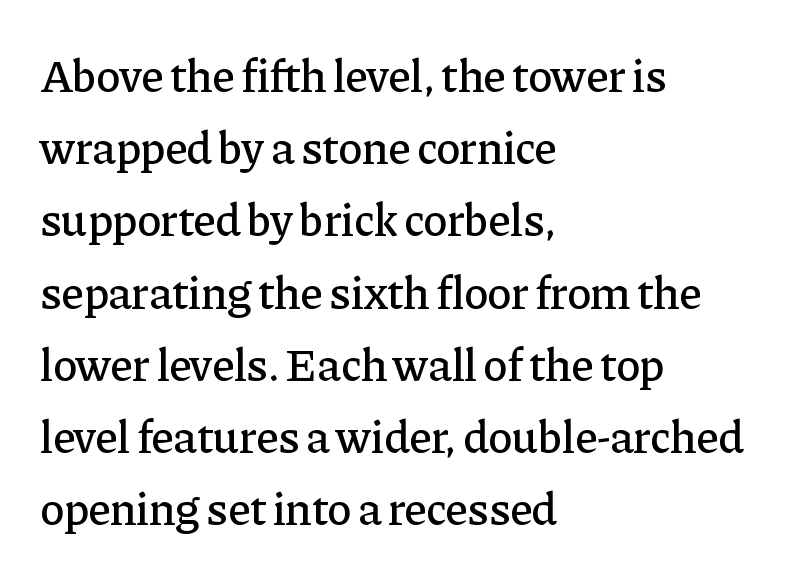
Leftover space on each line is placed entirely after the last word. Proportional: the letters do not fall into vertical columns. Lines of text with bare space underneath. Every character sits straight up, as roman type does.
